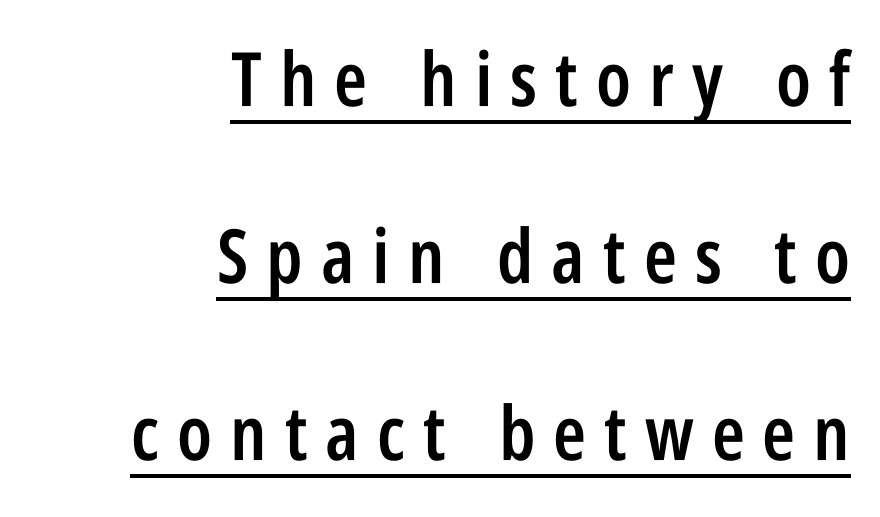
The image shows 75 px semibold, condensed sans-serif type, upright; set right-aligned, loose line spacing (2.36x), unusually wide letter spacing (+0.24 em), underlined; low stroke contrast and a large x-height.
